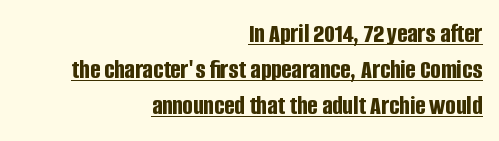
The image shows 27 px bold type, upright; set right-aligned, normal line spacing (1.34x), normal letter spacing, underlined.
